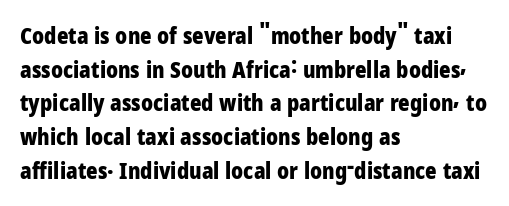
The image shows 22 px bold type, upright; set left-aligned, normal line spacing (1.53x), normal letter spacing, not underlined.
